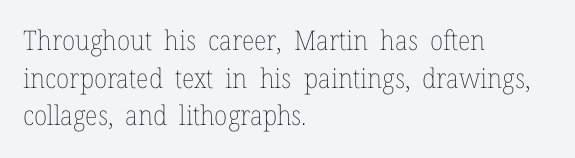
The image shows 27 px text type, upright; set left-aligned, normal line spacing (1.39x), normal letter spacing, not underlined.
